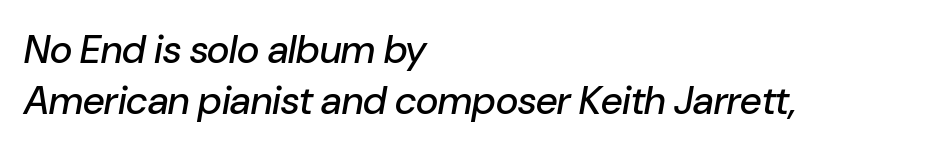
Q: Is the text italic (slanted)? A: Yes, it leans right by about 10 degrees.
Q: Is the text underlined? A: No.
Q: How is the paragraph aligned? A: Left-aligned.
Q: Is the spacing between letters normal or unusually wide? A: Normal.
Q: Is the spacing between lines tight, normal or loose? A: Normal.
Q: Width (condensed, normal, or wide)? A: Normal.
Q: Stroke contrast? A: Low.
Q: x-height? A: Medium.
Q: Monospaced? A: No.
